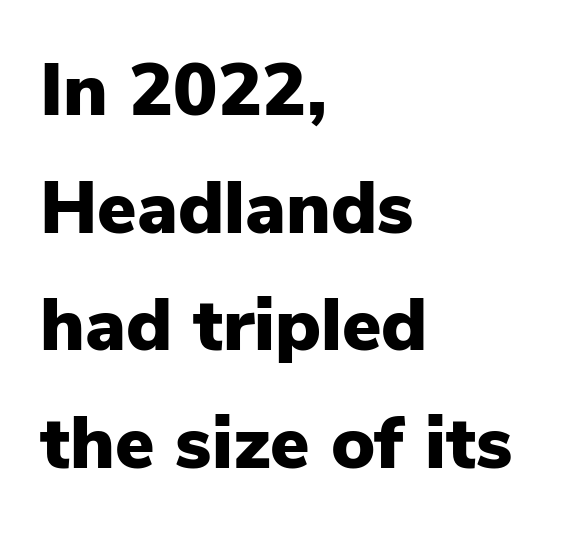
Q: Is the text bold? A: Yes.
Q: Is the text italic (slanted)? A: No, it is upright.
Q: Is the typeface a serif or a sans-serif typeface? A: Sans-serif.
Q: Is the text underlined? A: No.
Q: How is the paragraph aligned? A: Left-aligned.
Q: Is the spacing between letters normal or unusually wide? A: Normal.
Q: Is the spacing between lines tight, normal or loose? A: Normal.
Q: Width (condensed, normal, or wide)? A: Normal.
Q: Stroke contrast? A: Low.
Q: x-height? A: Medium.
Q: Monospaced? A: No.
